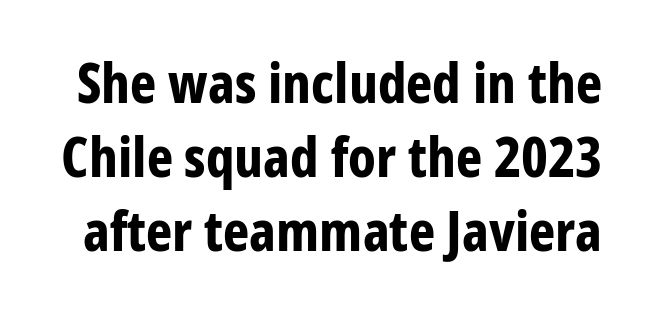
{"serif": "no", "italic": "no", "bold": "yes", "weight": "bold", "width": "condensed", "stroke_contrast": "low", "x_height": "medium", "monospaced": "no", "underline": "no", "line_spacing": "normal", "line_spacing_ratio": 1.32, "letter_spacing": "normal", "letter_spacing_em": 0.0, "glyph_px": 56}
